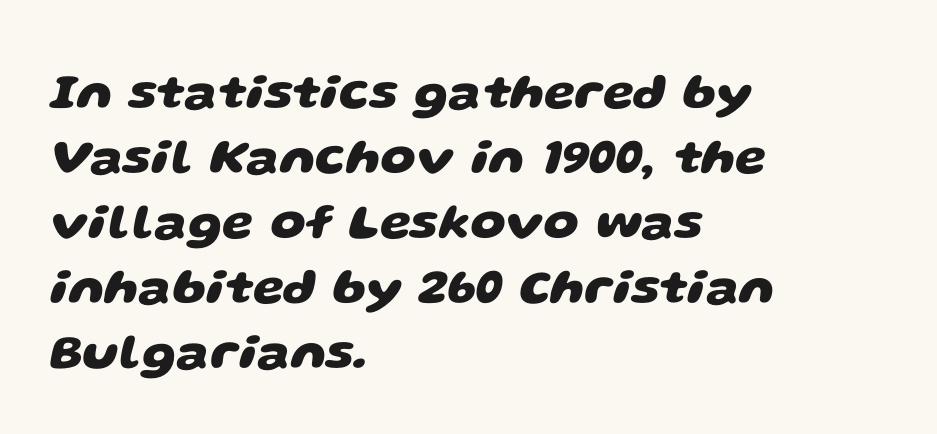
The image shows 50 px heavy, wide sans-serif type; set left-aligned, normal line spacing (1.3x), normal letter spacing, not underlined; low stroke contrast and a large x-height.
